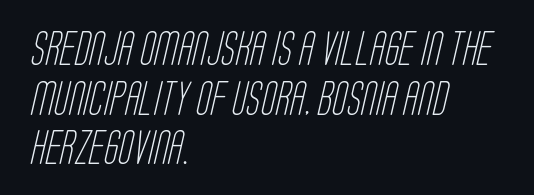
Tracking value appears to be zero — textbook default spacing. The characters display no serif detailing; their extremities are plain. Baseline-to-baseline distance is the conventional proportion of letter height. The letterforms sit at book weight or below. Varying glyph widths throughout — classic text-font behaviour.
